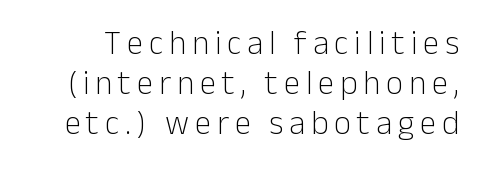
The image shows 33 px light sans-serif type, upright; set line spacing 1.21x, not underlined; low stroke contrast and a medium x-height.
